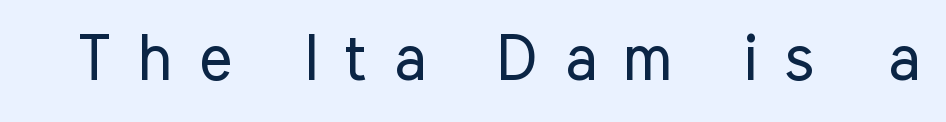
Q: Is the text bold? A: No.
Q: Is the text italic (slanted)? A: No, it is upright.
Q: Is the typeface a serif or a sans-serif typeface? A: Sans-serif.
Q: Is the text underlined? A: No.
Q: Is the spacing between letters normal or unusually wide? A: Unusually wide.
Q: Width (condensed, normal, or wide)? A: Condensed.
Q: Stroke contrast? A: Low.
Q: x-height? A: Medium.
Q: Monospaced? A: No.
